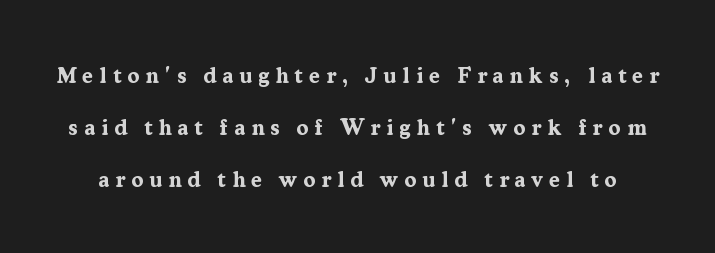
Q: Is the text bold? A: Yes.
Q: Is the text italic (slanted)? A: No, it is upright.
Q: Is the text underlined? A: No.
Q: Is the spacing between letters normal or unusually wide? A: Unusually wide.
Q: Is the spacing between lines tight, normal or loose? A: Loose.
